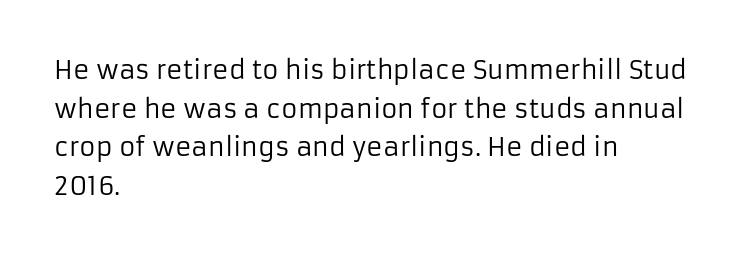
Q: Is the text bold? A: No.
Q: Is the text italic (slanted)? A: No, it is upright.
Q: Is the text underlined? A: No.
Q: How is the paragraph aligned? A: Left-aligned.
Q: Is the spacing between letters normal or unusually wide? A: Normal.
Q: Is the spacing between lines tight, normal or loose? A: Normal.
